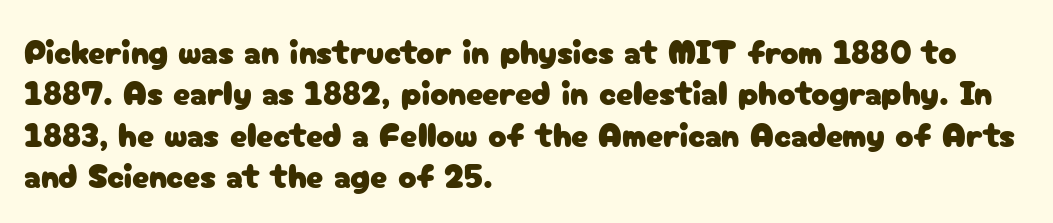
{"serif": "no", "italic": "no", "width": "normal", "stroke_contrast": "low", "x_height": "medium", "monospaced": "no", "underline": "no", "align": "left", "line_spacing_ratio": 1.22, "letter_spacing": "normal", "letter_spacing_em": 0.0, "glyph_px": 34}
